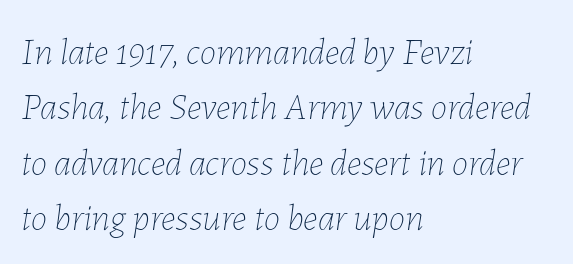
{"italic": "yes", "lean": "right", "slant_degrees": 7, "bold": "no", "weight": "thin", "width": "normal", "stroke_contrast": "low", "x_height": "medium", "monospaced": "no", "underline": "no", "align": "left", "line_spacing": "normal", "line_spacing_ratio": 1.5, "letter_spacing": "normal", "letter_spacing_em": 0.0, "glyph_px": 37}
